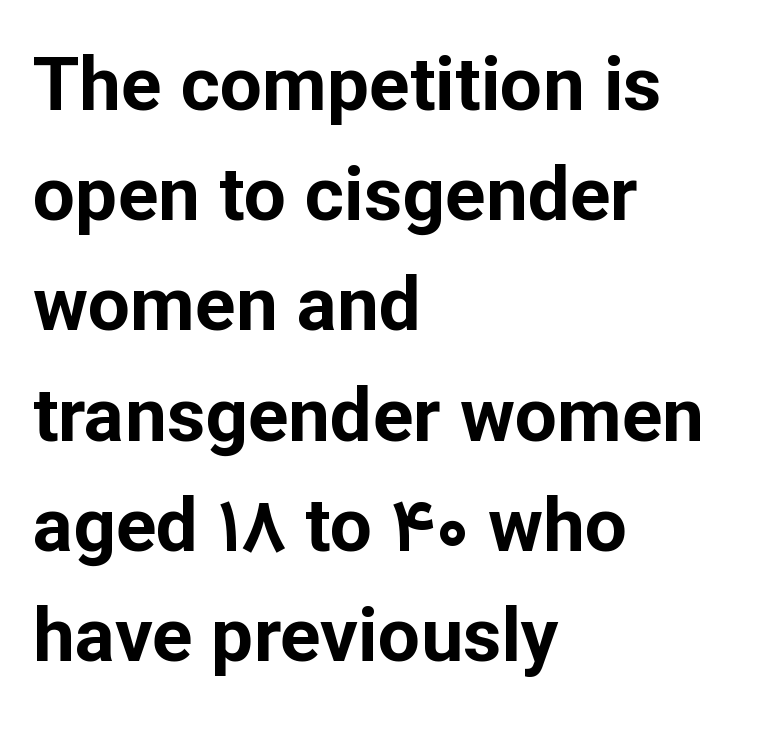
The image shows 75 px bold sans-serif type, upright; set left-aligned, normal line spacing (1.47x), normal letter spacing, not underlined; low stroke contrast and a medium x-height.
